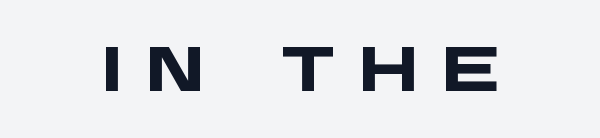
Q: Is the text bold? A: Yes.
Q: Is the typeface a serif or a sans-serif typeface? A: Sans-serif.
Q: Is the text underlined? A: No.
Q: How is the paragraph aligned? A: Centered.
Q: Is the spacing between letters normal or unusually wide? A: Unusually wide.
Q: Width (condensed, normal, or wide)? A: Wide.
Q: Stroke contrast? A: Low.
Q: x-height? A: Large.
Q: Monospaced? A: No.
